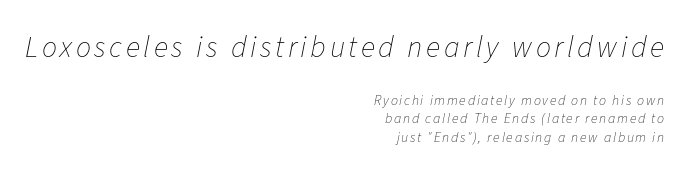
{"italic": "yes", "lean": "right", "slant_degrees": 11, "bold": "no", "weight": "thin", "width": "normal", "stroke_contrast": "low", "x_height": "medium", "monospaced": "no", "underline": "no", "align": "right", "line_spacing": "normal", "line_spacing_ratio": 1.32, "larger_block": "first", "size_ratio": 2.14, "glyph_px": 30}
